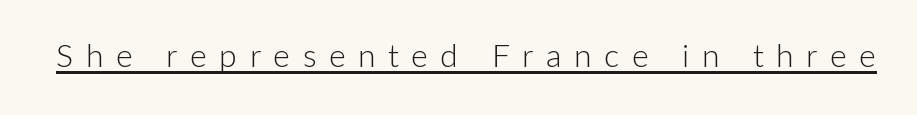
{"serif": "no", "italic": "no", "bold": "no", "weight": "light", "width": "normal", "stroke_contrast": "low", "x_height": "medium", "monospaced": "no", "underline": "yes", "letter_spacing": "wide", "letter_spacing_em": 0.39, "glyph_px": 32}
